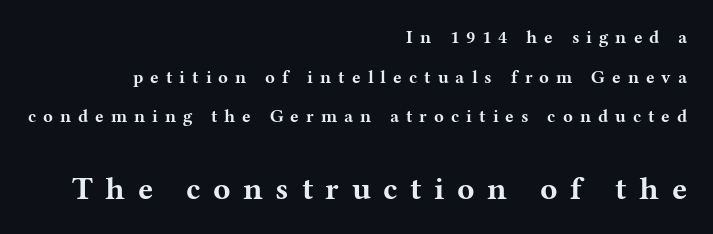
This layout puts the modest block above and the oversized block below. The letters are spread apart with noticeably loose tracking. Posture: vertical. Any mark beneath the type? The region is blank.
